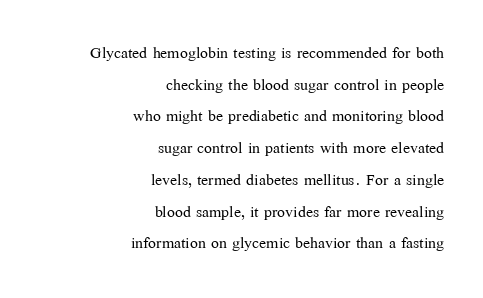
The image shows 21 px text type, upright; set right-aligned, normal line spacing (1.51x), normal letter spacing, not underlined.
